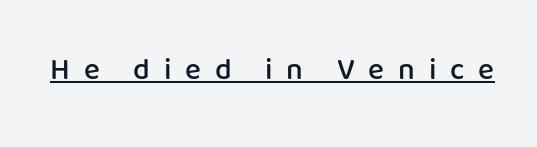
The image shows 30 px semibold sans-serif type, upright; set unusually wide letter spacing (+0.46 em), underlined; low stroke contrast and a medium x-height.
